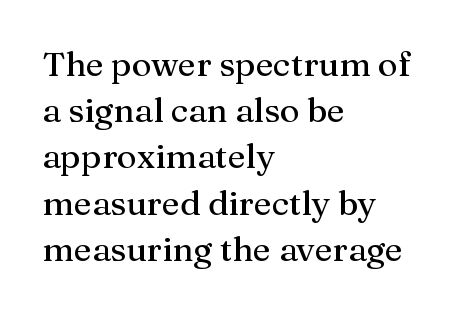
Q: Is the text italic (slanted)? A: No, it is upright.
Q: Is the typeface a serif or a sans-serif typeface? A: Serif.
Q: Is the text underlined? A: No.
Q: How is the paragraph aligned? A: Left-aligned.
Q: Is the spacing between letters normal or unusually wide? A: Normal.
Q: Is the spacing between lines tight, normal or loose? A: Normal.
Q: Width (condensed, normal, or wide)? A: Normal.
Q: Stroke contrast? A: Medium.
Q: x-height? A: Medium.
Q: Monospaced? A: No.
